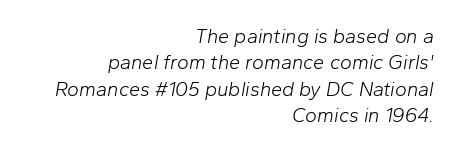
Decoration check: the copy has no underline. Regular leading. The rag falls on the left side of this text block. Observe the lean: these are italic letterforms. Nothing unusual about the tracking: characters are spaced as the font intends. Nothing heavy about these letters — not bold at all.
